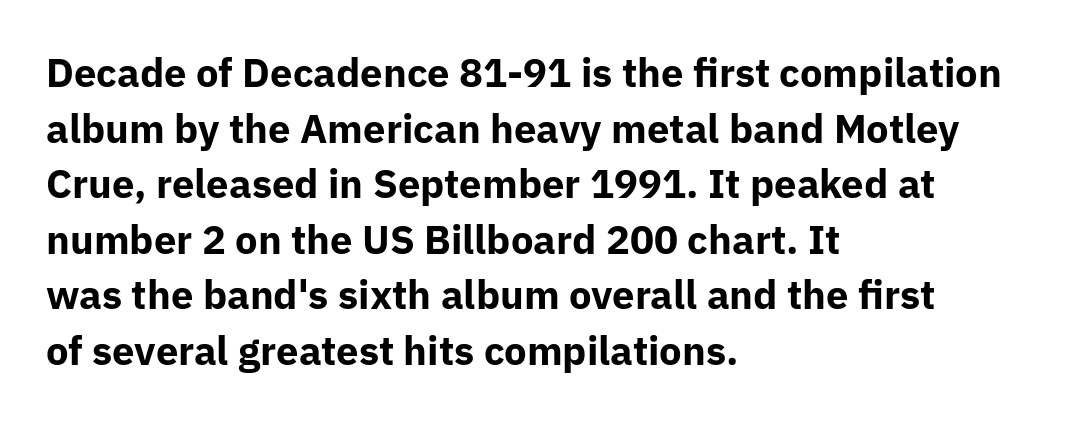
The image shows 40 px bold sans-serif type, upright; set left-aligned, normal line spacing (1.39x), normal letter spacing, not underlined; low stroke contrast and a medium x-height.
